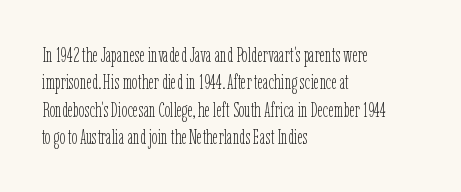
Reading down the block, your eye returns to a fixed left position each line. The weight tops out at a normal text grade. Interline gaps are of average width in this sample. The letters sit at their default tracking, neither squeezed nor spread.
